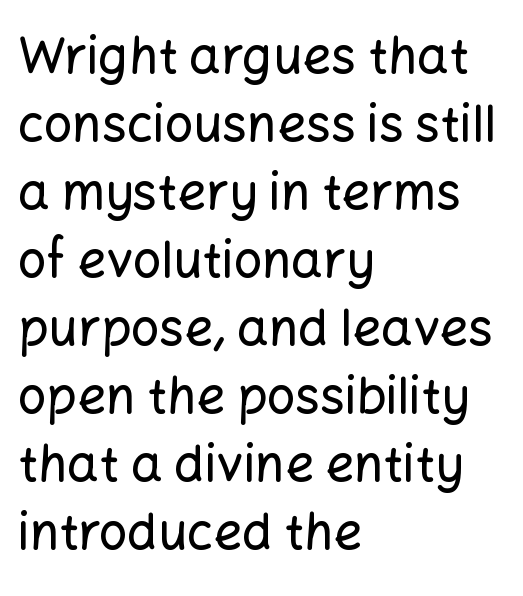
The image shows 50 px sans-serif type, upright; set left-aligned, normal line spacing (1.36x), normal letter spacing, not underlined; low stroke contrast and a medium x-height.
